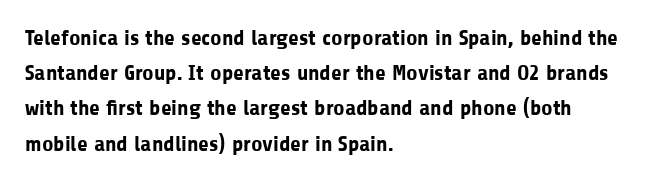
Every row of glyphs begins at an identical x-position on the left. Each word holds together tightly as a unit, with standard inter-letter gaps. What's the leading like? Ordinary, nothing unusual. Nope, not italic — everything's standing straight. The space directly below the letters is spotless.
